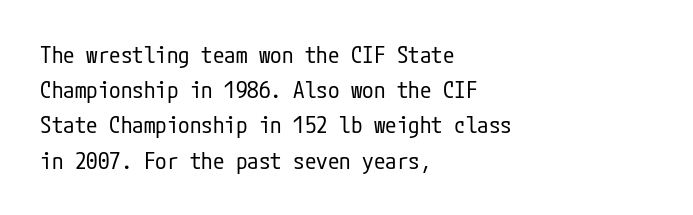
A typesetter would call this leading conventional body-copy spacing. Casual observation: everything's shoved over to the left. Counters stay open thanks to moderate or lighter strokes. The lettering stays uniformly vertical, giving the passage a roman look. No extra tracking has been applied to these lines. The gap between lines stays unmarked.
